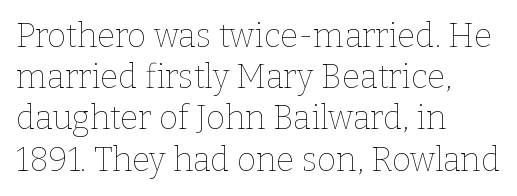
The passage shown has conventional tracking throughout. The string is rendered with underlining switched off. Each new line begins a customary step beneath the previous one. On a weight scale, this lands at 450 or below.
